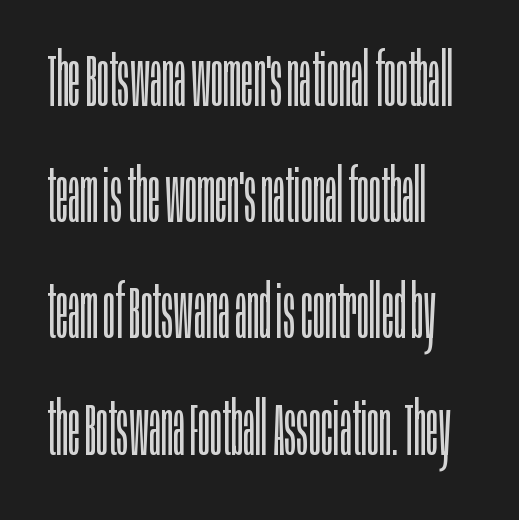
{"serif": "no", "italic": "no", "bold": "no", "weight": "light", "width": "condensed", "stroke_contrast": "low", "x_height": "large", "monospaced": "no", "underline": "no", "align": "left", "line_spacing": "normal", "line_spacing_ratio": 1.57, "letter_spacing": "normal", "letter_spacing_em": 0.0, "glyph_px": 74}
